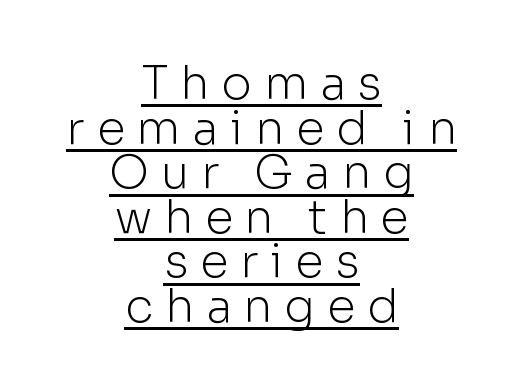
The image shows 46 px light sans-serif type, upright; set centered, tight line spacing (0.97x), unusually wide letter spacing (+0.26 em), underlined; low stroke contrast and a medium x-height.
